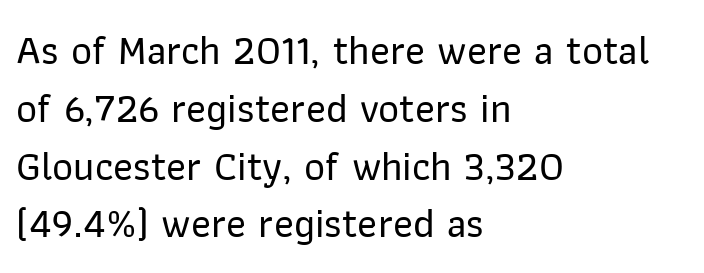
This rendering uses left alignment, leaving the right contour irregular. Words appear dense and cohesive because spacing is normal. This sample uses an upright cut, with every glyph sitting square on the baseline. Interline gaps are of average width in this sample. The face used here is proportionally spaced, like ordinary book or web type. Check where the strokes stop: nothing finishes them off — pure sans.
